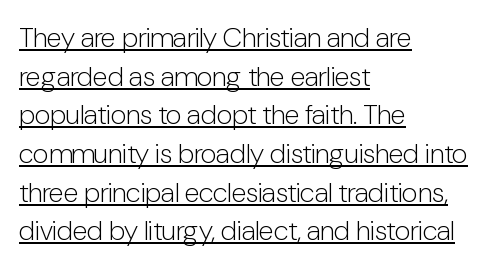
Reading down the column, the eye jumps a familiar distance to each next line. These lines keep a tight, regular rhythm from letter to letter. This sample uses an upright cut, with every glyph sitting square on the baseline. The font is comparable to plain body text, perhaps lighter. The text block is weighted toward the left margin, trailing off unevenly rightward.
